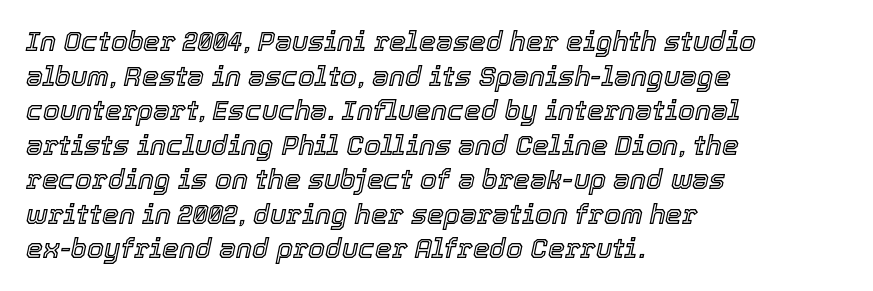
{"italic": "yes", "lean": "right", "slant_degrees": 12, "underline": "no", "align": "left", "line_spacing": "normal", "line_spacing_ratio": 1.28, "letter_spacing": "normal", "letter_spacing_em": 0.0, "glyph_px": 27}
